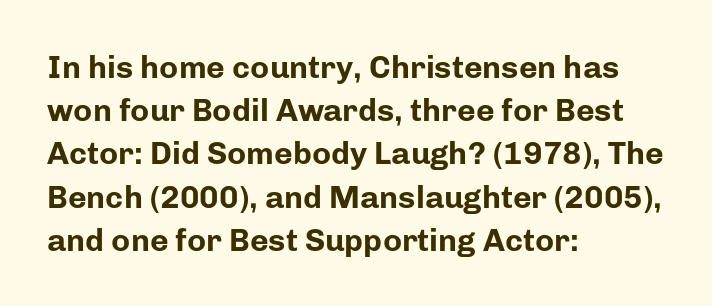
Letter spacing: default. One-word summary of the alignment: left. Heavy-handed strokes throughout: this text is bold. Decoration check: the copy has no underline. Characters remain perfectly vertical along every line. The passage shown stacks its lines at a standard gap.
